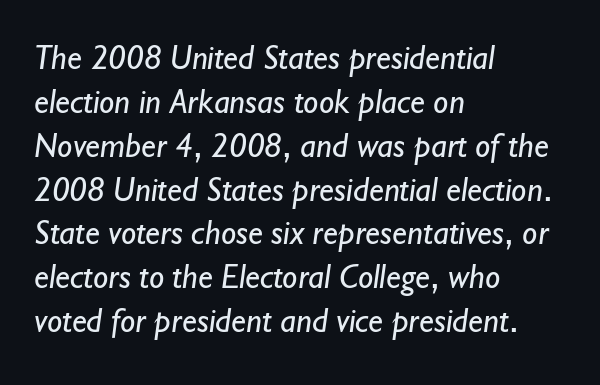
{"serif": "no", "bold": "no", "weight": "regular", "width": "normal", "stroke_contrast": "low", "x_height": "small", "monospaced": "no", "underline": "no", "align": "left", "line_spacing": "normal", "line_spacing_ratio": 1.29, "letter_spacing": "normal", "letter_spacing_em": 0.0, "glyph_px": 34}
